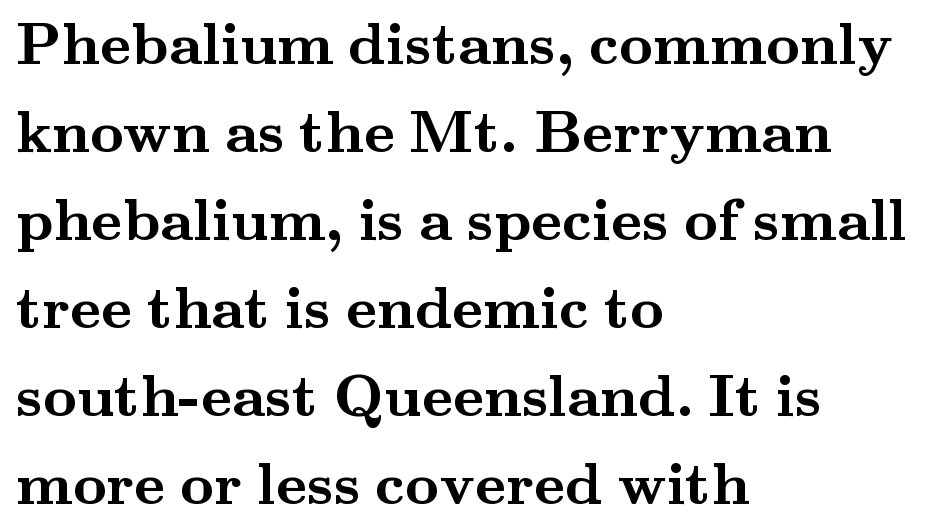
Q: Is the text bold? A: Yes.
Q: Is the text italic (slanted)? A: No, it is upright.
Q: Is the typeface a serif or a sans-serif typeface? A: Serif.
Q: Is the text underlined? A: No.
Q: How is the paragraph aligned? A: Left-aligned.
Q: Is the spacing between letters normal or unusually wide? A: Normal.
Q: Is the spacing between lines tight, normal or loose? A: Normal.
Q: Width (condensed, normal, or wide)? A: Wide.
Q: Stroke contrast? A: Medium.
Q: x-height? A: Small.
Q: Monospaced? A: No.
